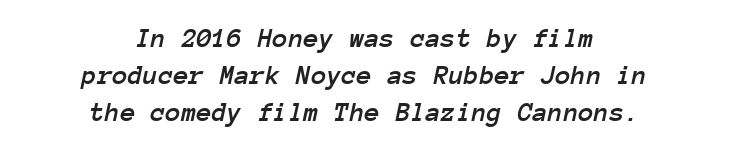
{"italic": "yes", "lean": "right", "slant_degrees": 12, "width": "normal", "stroke_contrast": "low", "x_height": "medium", "monospaced": "yes", "underline": "no", "align": "center", "line_spacing": "normal", "line_spacing_ratio": 1.33, "letter_spacing": "normal", "letter_spacing_em": 0.0, "glyph_px": 28}
